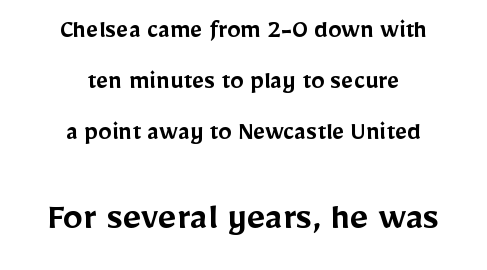
The image shows 40 px semibold sans-serif type, upright; set centered, line spacing 1.88x, normal letter spacing, not underlined; the second (bottom) block is 1.48x larger; low stroke contrast and a medium x-height.
